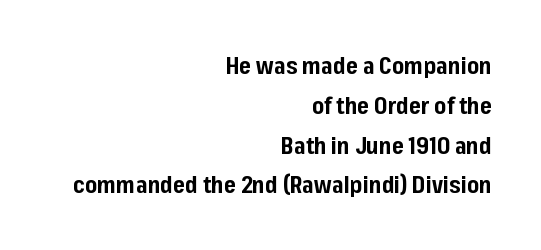
Thick stems and heavy bowls — unmistakably bold. Type without underlining. Tracking here is standard; glyphs follow each other at the usual distance. Where is the straight margin? On the right. Quick note: not italic, upright.
